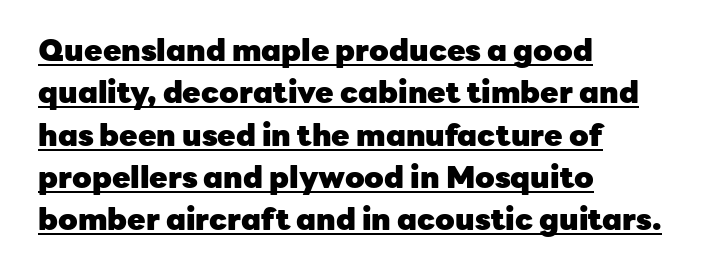
The image shows 30 px heavy sans-serif type, upright; set left-aligned, normal line spacing (1.41x), normal letter spacing, underlined; low stroke contrast and a medium x-height.
